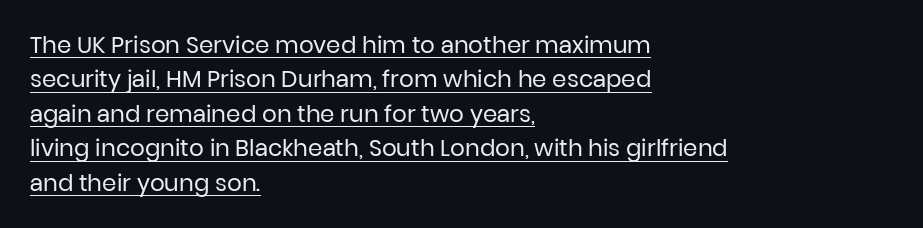
The lines are quadded left. The passage shown is not bold in any degree. Is there any slant? The stems are plumb. The face used here appears with an underline applied.
